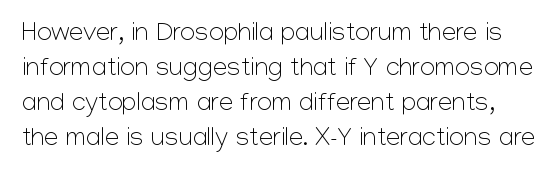
Q: Is the text bold? A: No.
Q: Is the text italic (slanted)? A: No, it is upright.
Q: Is the text underlined? A: No.
Q: Is the spacing between letters normal or unusually wide? A: Normal.
Q: Is the spacing between lines tight, normal or loose? A: Normal.
